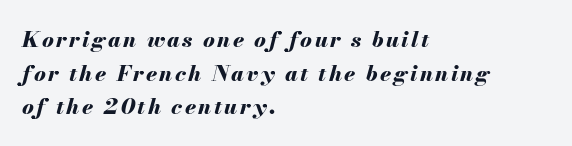
Q: Is the text bold? A: Yes.
Q: Is the text italic (slanted)? A: Yes, it leans right by about 13 degrees.
Q: Is the text underlined? A: No.
Q: How is the paragraph aligned? A: Left-aligned.
Q: Is the spacing between lines tight, normal or loose? A: Normal.
